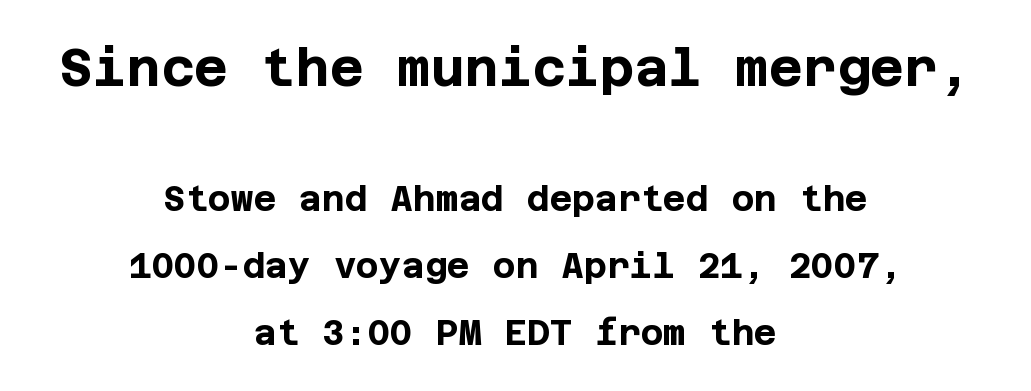
No extra tracking has been applied to these lines. The lines are quadded center. Block one is the big one; block two sits smaller underneath. Grotesque or geometric, the face here clearly has no serifs.
